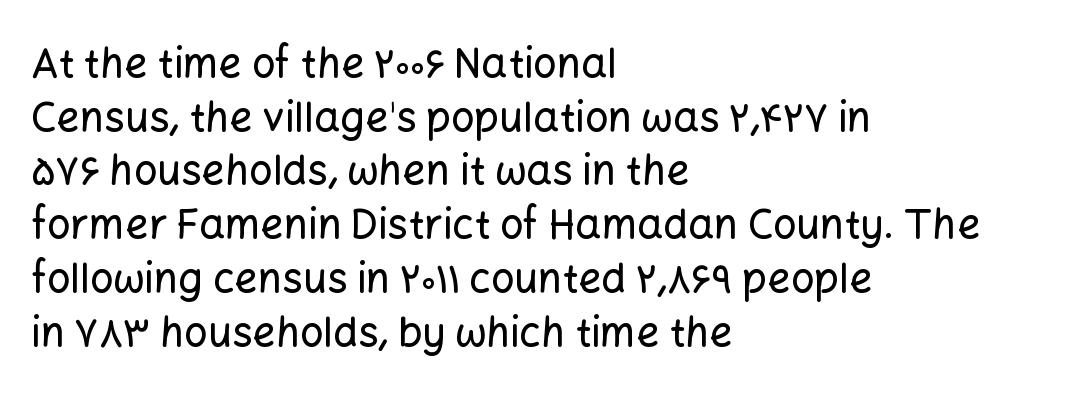
{"serif": "no", "italic": "no", "width": "normal", "stroke_contrast": "low", "x_height": "medium", "monospaced": "no", "underline": "no", "align": "left", "line_spacing": "normal", "line_spacing_ratio": 1.31, "letter_spacing": "normal", "letter_spacing_em": 0.0, "glyph_px": 41}
